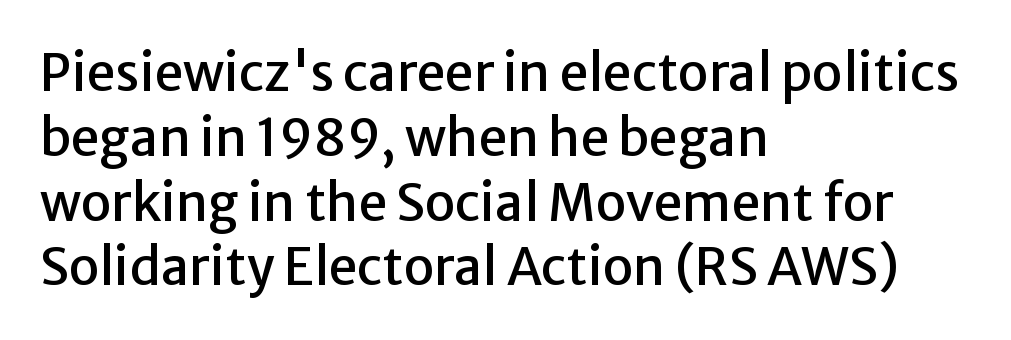
Q: Is the text italic (slanted)? A: No, it is upright.
Q: Is the typeface a serif or a sans-serif typeface? A: Sans-serif.
Q: Is the text underlined? A: No.
Q: How is the paragraph aligned? A: Left-aligned.
Q: Is the spacing between letters normal or unusually wide? A: Normal.
Q: Is the spacing between lines tight, normal or loose? A: Normal.
Q: Width (condensed, normal, or wide)? A: Normal.
Q: Stroke contrast? A: Low.
Q: x-height? A: Medium.
Q: Monospaced? A: No.
